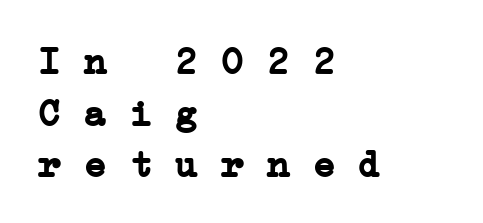
{"serif": "yes", "bold": "yes", "weight": "semibold", "width": "wide", "stroke_contrast": "low", "x_height": "medium", "monospaced": "yes", "underline": "no", "align": "left", "line_spacing": "normal", "line_spacing_ratio": 1.36, "letter_spacing": "normal", "letter_spacing_em": 0.0, "glyph_px": 38}
